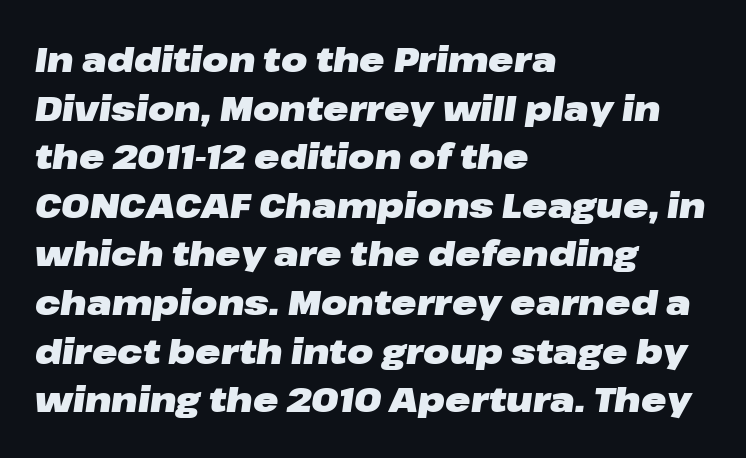
Q: Is the text bold? A: Yes.
Q: Is the text italic (slanted)? A: Yes, it leans right by about 8 degrees.
Q: Is the text underlined? A: No.
Q: How is the paragraph aligned? A: Left-aligned.
Q: Is the spacing between letters normal or unusually wide? A: Normal.
Q: Is the spacing between lines tight, normal or loose? A: Normal.
Q: Width (condensed, normal, or wide)? A: Wide.
Q: Stroke contrast? A: Low.
Q: x-height? A: Medium.
Q: Monospaced? A: No.
